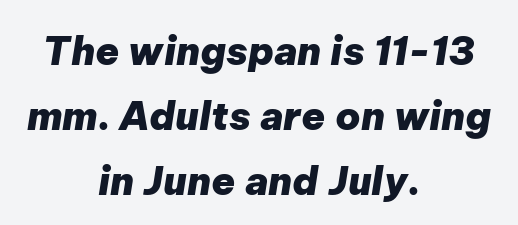
The image shows 39 px heavy type, italic (leaning right); set centered, normal line spacing (1.67x), normal letter spacing, not underlined; low stroke contrast and a medium x-height.
